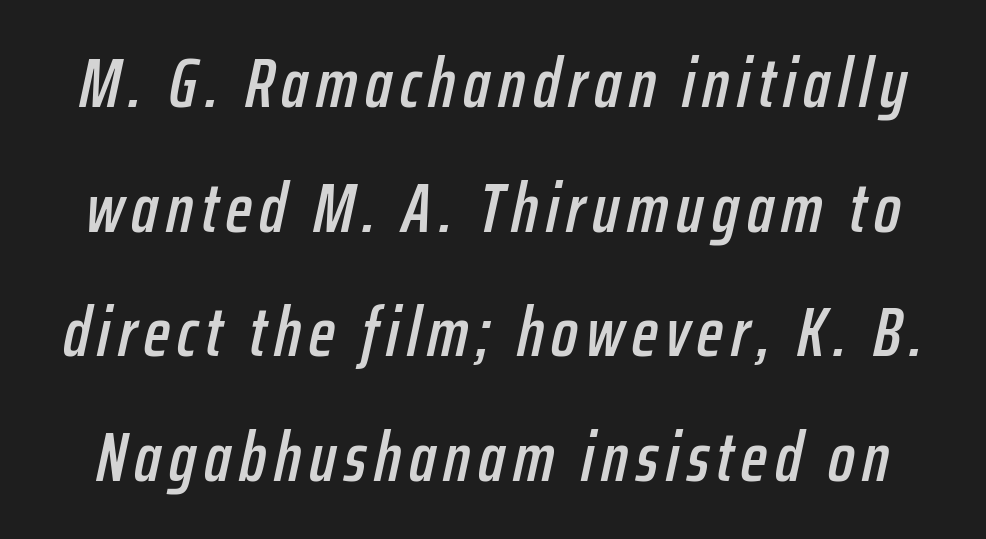
Q: Is the text italic (slanted)? A: Yes, it leans right by about 12 degrees.
Q: Is the text underlined? A: No.
Q: Width (condensed, normal, or wide)? A: Condensed.
Q: Stroke contrast? A: Low.
Q: x-height? A: Medium.
Q: Monospaced? A: No.
